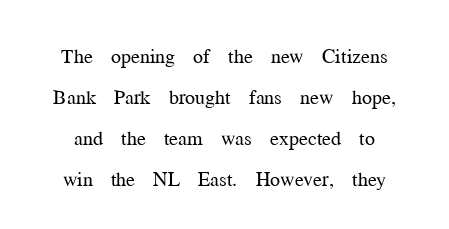
The image shows 20 px text type, upright; set loose line spacing (2.05x), normal letter spacing, not underlined.
